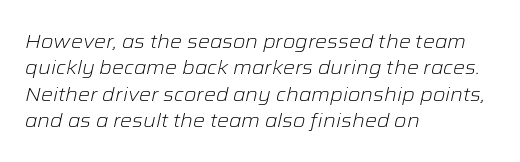
{"italic": "yes", "lean": "right", "slant_degrees": 12, "bold": "no", "underline": "no", "align": "left", "line_spacing": "normal", "line_spacing_ratio": 1.32, "letter_spacing": "normal", "letter_spacing_em": 0.0, "glyph_px": 20}
